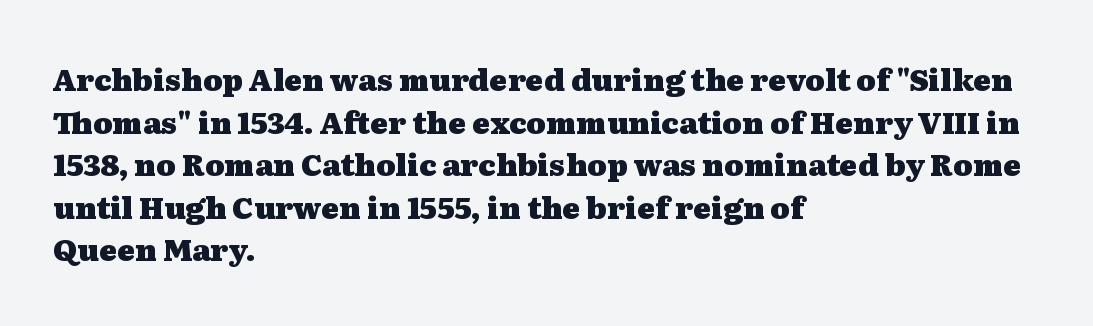
{"serif": "yes", "italic": "no", "bold": "yes", "weight": "heavy", "width": "wide", "stroke_contrast": "medium", "x_height": "medium", "monospaced": "no", "underline": "no", "align": "left", "line_spacing": "normal", "line_spacing_ratio": 1.42, "letter_spacing": "normal", "letter_spacing_em": 0.0, "glyph_px": 30}
